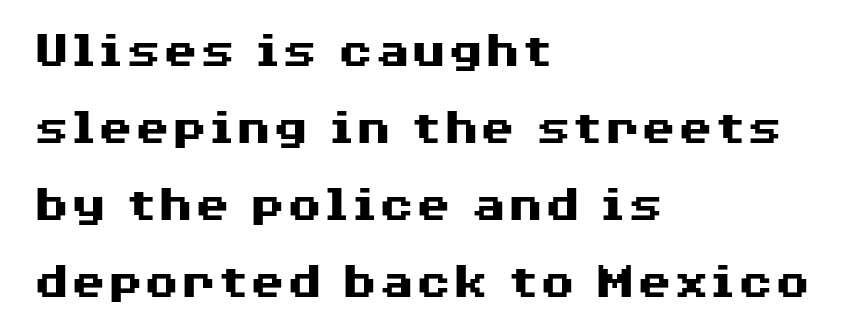
Lines of text with bare space underneath. Each letter's strokes conclude bluntly, with no projecting serifs. The paragraph has a hard left edge and a soft right edge. The passage shown is typed in a proportional face where columns would drift. Baseline-to-baseline distance is the conventional proportion of letter height. Is the letter spacing exaggerated? No — it looks like the ordinary default.
